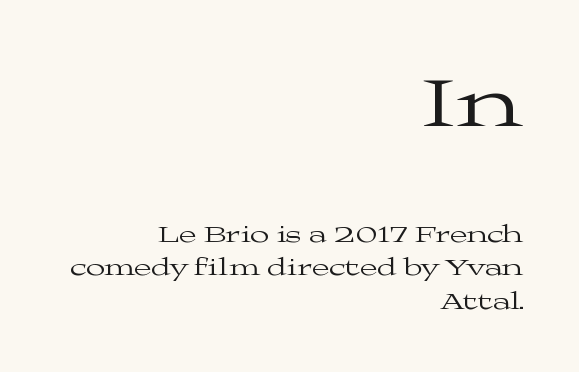
Q: Is the text bold? A: No.
Q: Is the text italic (slanted)? A: No, it is upright.
Q: Is the typeface a serif or a sans-serif typeface? A: Serif.
Q: Is the text underlined? A: No.
Q: How is the paragraph aligned? A: Right-aligned.
Q: Is the spacing between letters normal or unusually wide? A: Normal.
Q: Is the spacing between lines tight, normal or loose? A: Normal.
Q: Which block of text is set in a larger size, the first (top) or the second (bottom)? A: The first (top) one.
Q: Width (condensed, normal, or wide)? A: Wide.
Q: Stroke contrast? A: Medium.
Q: x-height? A: Medium.
Q: Monospaced? A: No.
